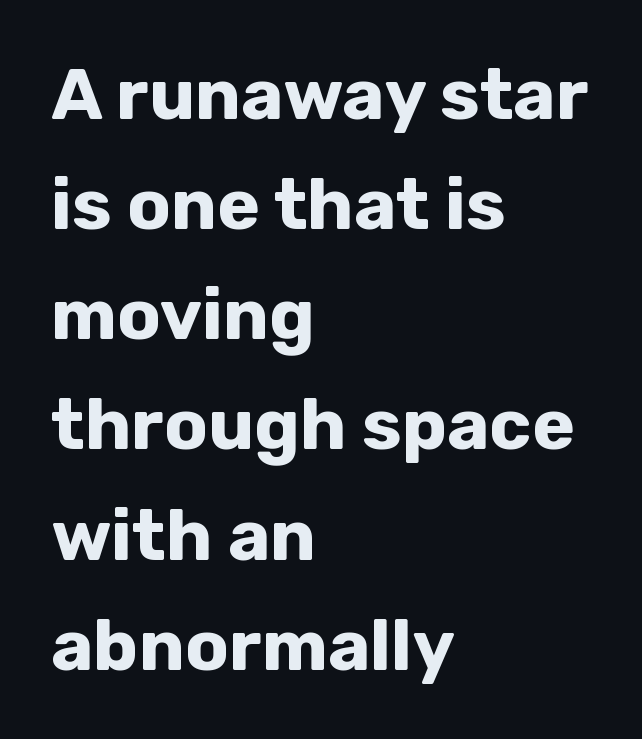
The typesetting leans heavy: a genuine bold. Underlining? Definitely not there. Each letter's strokes conclude bluntly, with no projecting serifs. The rendering uses natural spacing where letterforms have individual widths.
